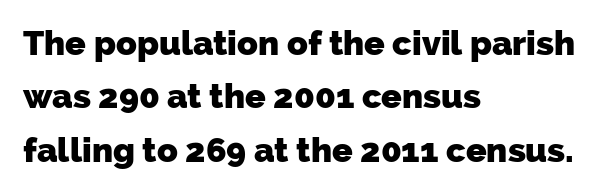
{"serif": "no", "bold": "yes", "weight": "heavy", "width": "normal", "stroke_contrast": "low", "x_height": "medium", "monospaced": "no", "underline": "no", "align": "left", "line_spacing": "normal", "line_spacing_ratio": 1.57, "letter_spacing": "normal", "letter_spacing_em": 0.0, "glyph_px": 34}
